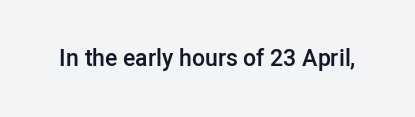
No extra tracking has been applied to these lines. The area under the type is left untouched. Weight: semibold (demi). If you drew a line through each stem, it would be perfectly vertical.
